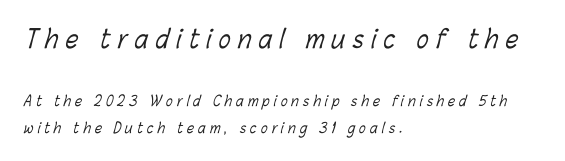
Q: Is the text bold? A: No.
Q: Is the text underlined? A: No.
Q: How is the paragraph aligned? A: Left-aligned.
Q: Is the spacing between letters normal or unusually wide? A: Unusually wide.
Q: Is the spacing between lines tight, normal or loose? A: Loose.
Q: Which block of text is set in a larger size, the first (top) or the second (bottom)? A: The first (top) one.
